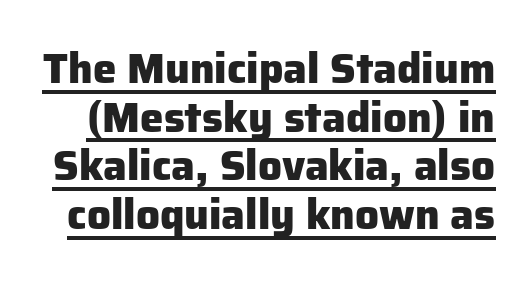
Q: Is the text bold? A: Yes.
Q: Is the text italic (slanted)? A: No, it is upright.
Q: Is the typeface a serif or a sans-serif typeface? A: Sans-serif.
Q: Is the text underlined? A: Yes.
Q: Is the spacing between letters normal or unusually wide? A: Normal.
Q: Width (condensed, normal, or wide)? A: Normal.
Q: Stroke contrast? A: Low.
Q: x-height? A: Medium.
Q: Monospaced? A: No.
